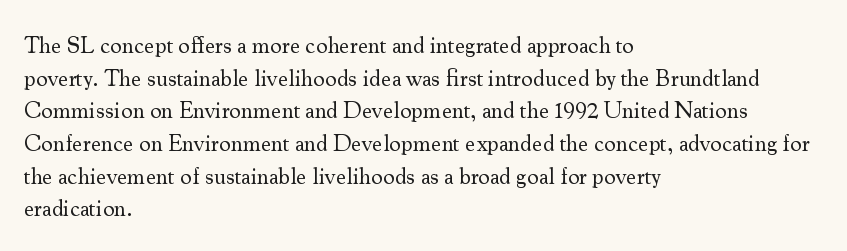
{"italic": "no", "bold": "no", "underline": "no", "align": "left", "line_spacing": "normal", "line_spacing_ratio": 1.42, "letter_spacing": "normal", "letter_spacing_em": 0.0, "glyph_px": 23}
